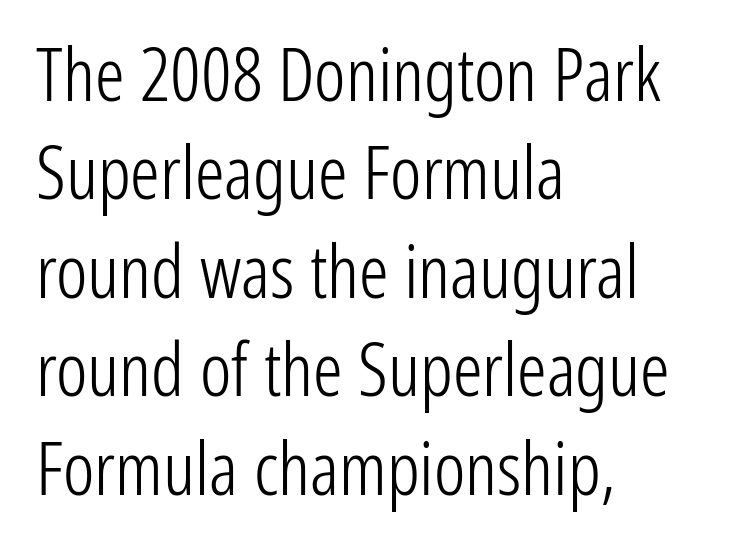
{"serif": "no", "italic": "no", "bold": "no", "weight": "light", "width": "condensed", "stroke_contrast": "low", "x_height": "medium", "monospaced": "no", "underline": "no", "align": "left", "line_spacing": "normal", "line_spacing_ratio": 1.33, "letter_spacing": "normal", "letter_spacing_em": 0.0, "glyph_px": 74}
